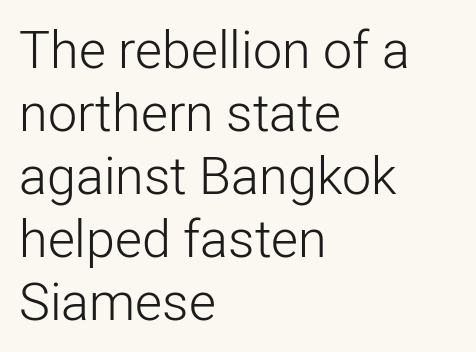
Q: Is the text bold? A: No.
Q: Is the text italic (slanted)? A: No, it is upright.
Q: Is the typeface a serif or a sans-serif typeface? A: Sans-serif.
Q: Is the text underlined? A: No.
Q: How is the paragraph aligned? A: Left-aligned.
Q: Is the spacing between letters normal or unusually wide? A: Normal.
Q: Width (condensed, normal, or wide)? A: Normal.
Q: Stroke contrast? A: Low.
Q: x-height? A: Medium.
Q: Monospaced? A: No.
